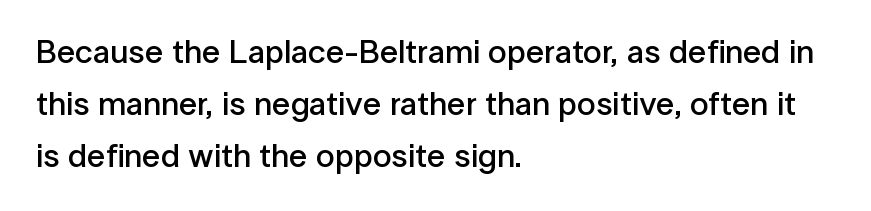
The image shows 33 px semibold sans-serif type, upright; set left-aligned, normal line spacing (1.58x), normal letter spacing, not underlined; low stroke contrast and a medium x-height.
